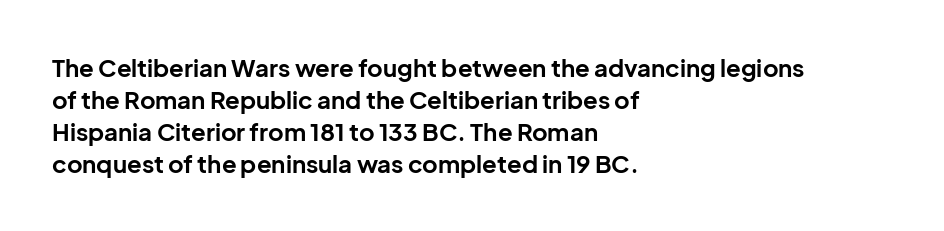
Q: Is the text bold? A: Yes.
Q: Is the text italic (slanted)? A: No, it is upright.
Q: Is the text underlined? A: No.
Q: How is the paragraph aligned? A: Left-aligned.
Q: Is the spacing between letters normal or unusually wide? A: Normal.
Q: Is the spacing between lines tight, normal or loose? A: Normal.
